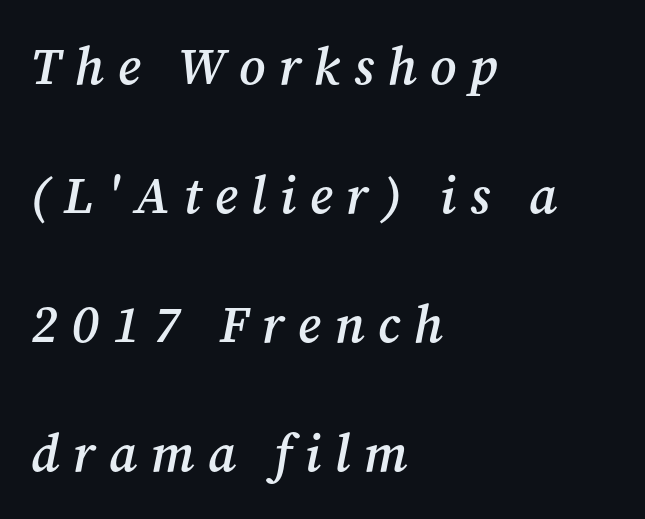
Loose tracking; the words dissolve into strings of separated letters. Note: serifs present on the glyphs. A bit beefed up — I'd call it semibold rather than bold. Descender tails drop into unmarked territory. Caption: multi-line text, flush left, ragged right. The lines are spread far apart with generous leading.
